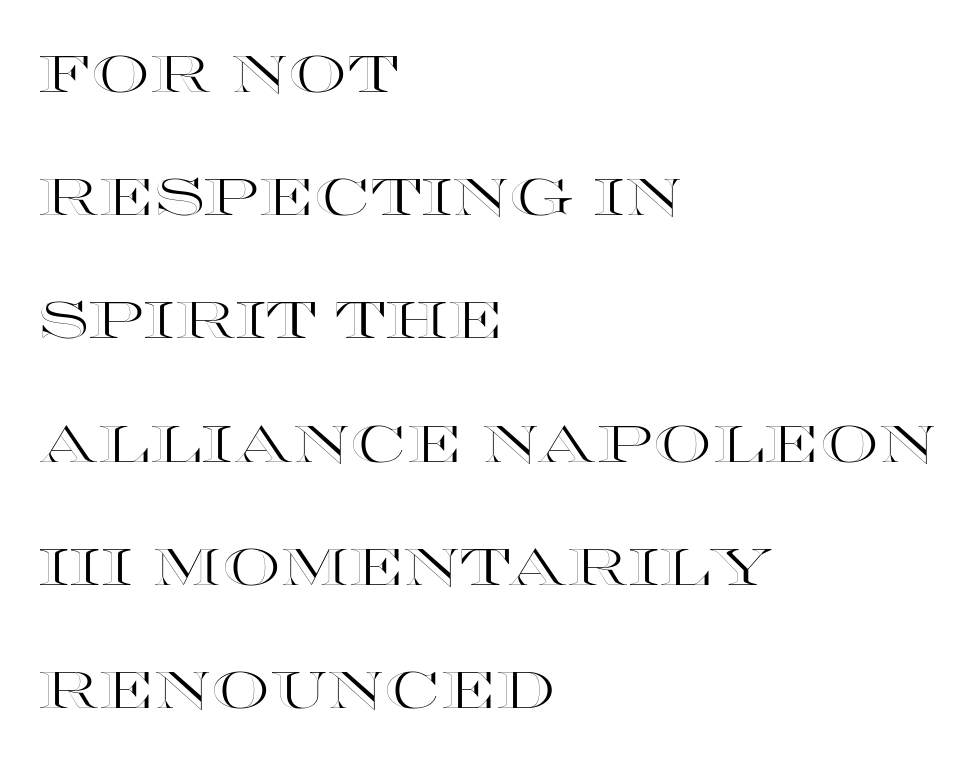
{"italic": "no", "width": "wide", "x_height": "large", "monospaced": "no", "underline": "no", "align": "left", "line_spacing": "loose", "line_spacing_ratio": 2.37, "letter_spacing": "normal", "letter_spacing_em": 0.0, "glyph_px": 52}
